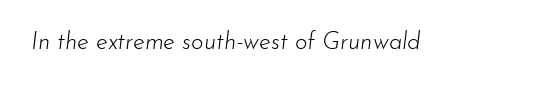
{"italic": "yes", "lean": "right", "slant_degrees": 7, "bold": "no", "underline": "no", "letter_spacing": "normal", "letter_spacing_em": 0.0, "glyph_px": 24}
